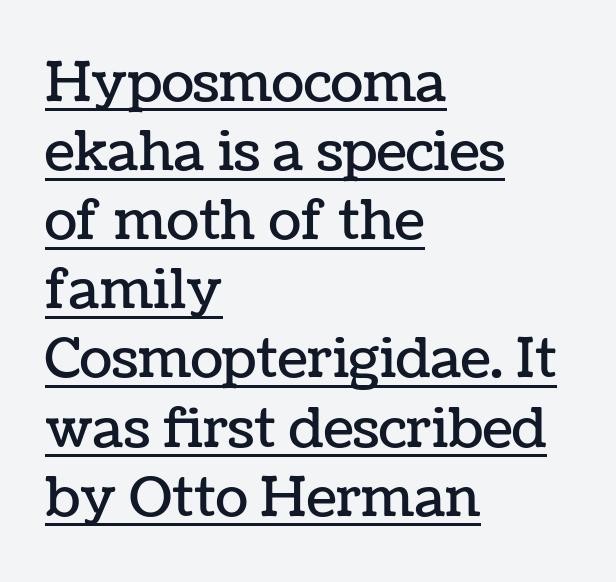
{"italic": "no", "width": "normal", "stroke_contrast": "low", "x_height": "medium", "monospaced": "no", "underline": "yes", "align": "left", "line_spacing": "normal", "line_spacing_ratio": 1.28, "letter_spacing": "normal", "letter_spacing_em": 0.0, "glyph_px": 54}
